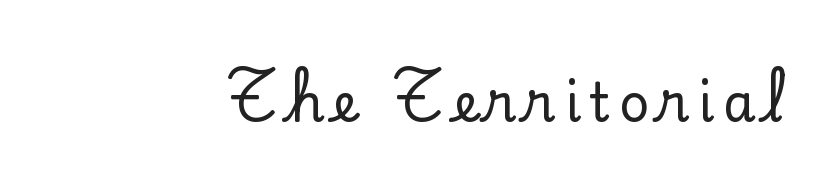
The image shows 53 px serif type, upright; set not underlined; low stroke contrast and a small x-height.
